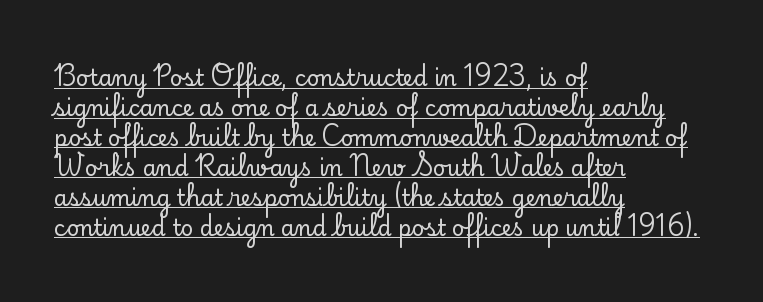
In terms of leading, this rendering sits right in the middle. This sample uses plain, unmodified letter spacing. Italic? Not at all — the glyphs are vertical. The specimen includes a rule beneath the text block's lines. The setting favours the left margin, as ordinary paragraphs usually do.
